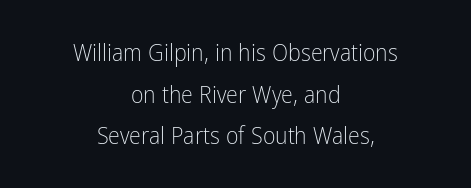
Q: Is the text bold? A: No.
Q: Is the text italic (slanted)? A: No, it is upright.
Q: Is the text underlined? A: No.
Q: How is the paragraph aligned? A: Centered.
Q: Is the spacing between letters normal or unusually wide? A: Normal.
